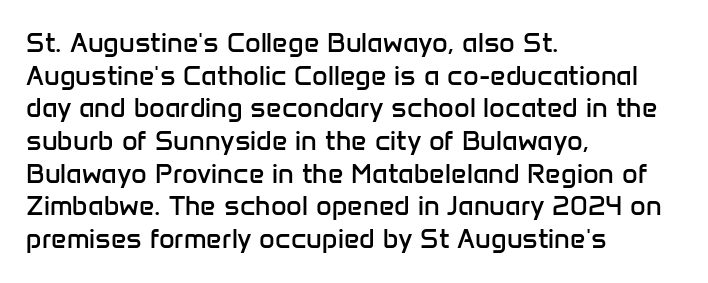
The image shows 27 px text type, upright; set left-aligned, line spacing 1.21x, normal letter spacing, not underlined.
